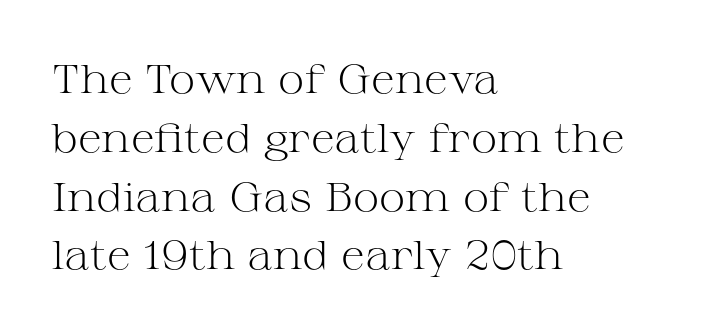
The image shows 40 px light, wide serif type, upright; set left-aligned, normal line spacing (1.47x), normal letter spacing, not underlined; medium stroke contrast and a medium x-height.
